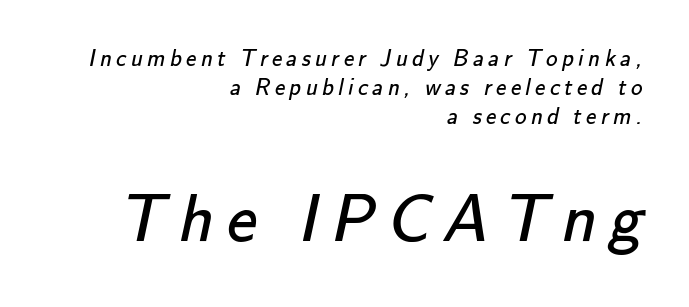
The image shows 68 px regular-weight sans-serif type; set right-aligned, normal line spacing (1.27x), not underlined; the second (bottom) block is 2.96x larger; low stroke contrast and a small x-height.
